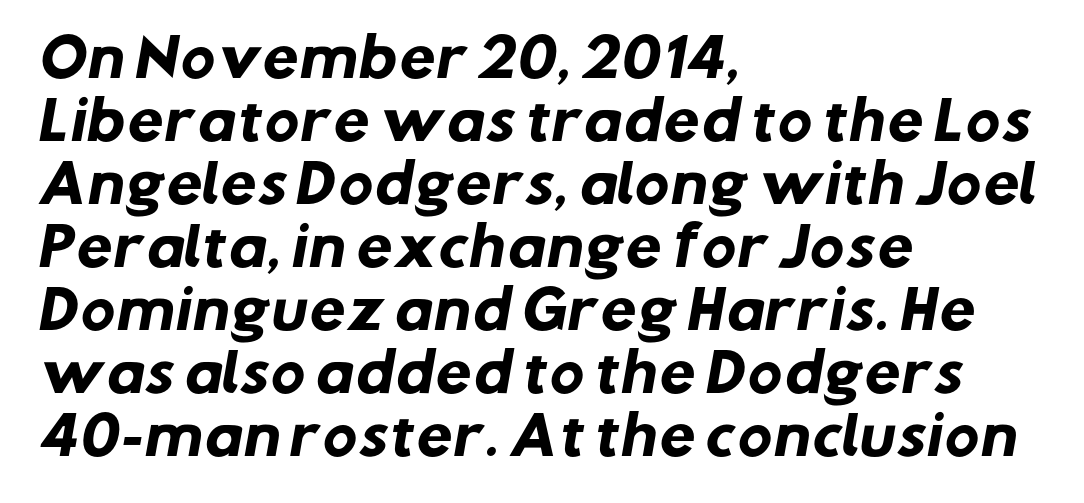
{"serif": "no", "bold": "yes", "weight": "heavy", "width": "normal", "stroke_contrast": "low", "x_height": "medium", "monospaced": "no", "underline": "no", "align": "left", "line_spacing_ratio": 1.21, "letter_spacing": "normal", "letter_spacing_em": 0.0, "glyph_px": 52}
